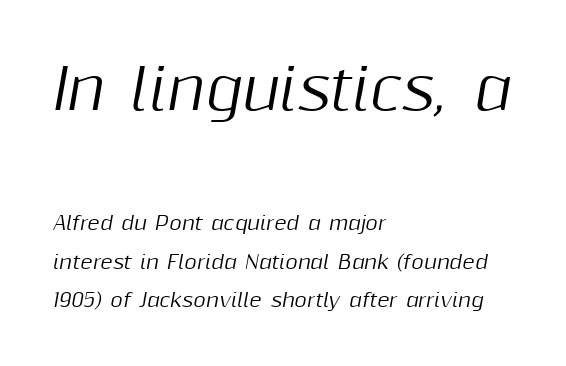
{"italic": "yes", "lean": "right", "slant_degrees": 10, "width": "normal", "stroke_contrast": "medium", "x_height": "medium", "monospaced": "no", "underline": "no", "align": "left", "line_spacing": "loose", "line_spacing_ratio": 2.01, "letter_spacing": "normal", "letter_spacing_em": 0.0, "larger_block": "first", "size_ratio": 2.95, "glyph_px": 56}
